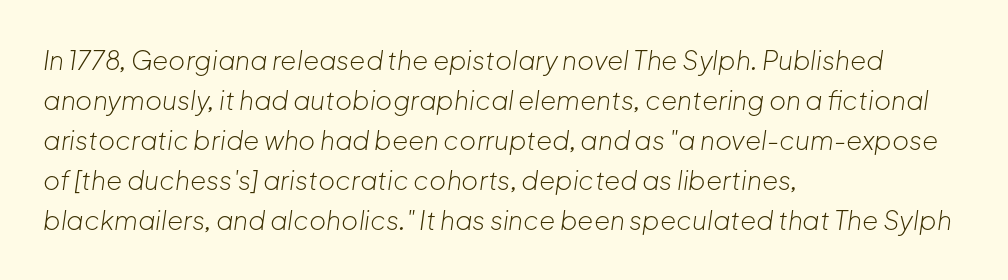
Q: Is the text bold? A: No.
Q: Is the text italic (slanted)? A: Yes, it leans right by about 8 degrees.
Q: Is the text underlined? A: No.
Q: How is the paragraph aligned? A: Left-aligned.
Q: Is the spacing between letters normal or unusually wide? A: Normal.
Q: Is the spacing between lines tight, normal or loose? A: Normal.
